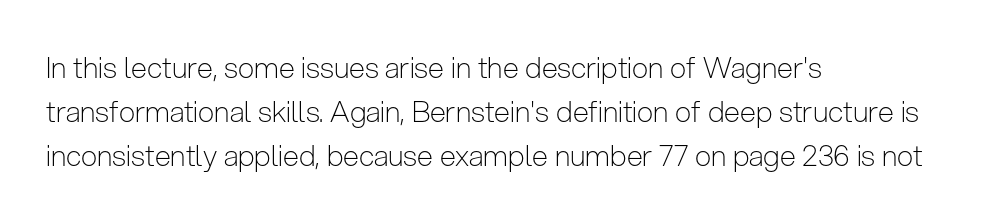
{"serif": "no", "italic": "no", "bold": "no", "weight": "light", "width": "condensed", "stroke_contrast": "low", "x_height": "medium", "monospaced": "no", "underline": "no", "align": "left", "line_spacing": "normal", "line_spacing_ratio": 1.52, "letter_spacing": "normal", "letter_spacing_em": 0.0, "glyph_px": 29}
